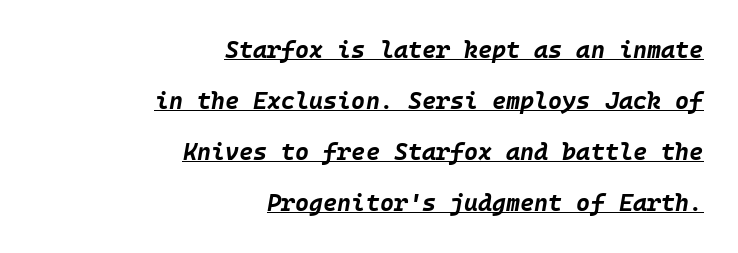
{"italic": "yes", "lean": "right", "slant_degrees": 10, "bold": "yes", "underline": "yes", "align": "right", "line_spacing": "loose", "line_spacing_ratio": 2.13, "letter_spacing": "normal", "letter_spacing_em": 0.0, "glyph_px": 24}
